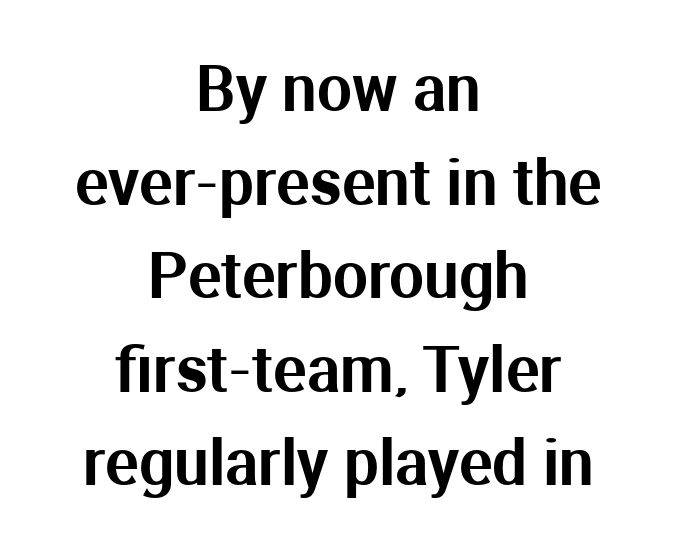
The image shows 62 px sans-serif type, upright; set centered, normal line spacing (1.51x), normal letter spacing, not underlined; medium stroke contrast and a medium x-height.
